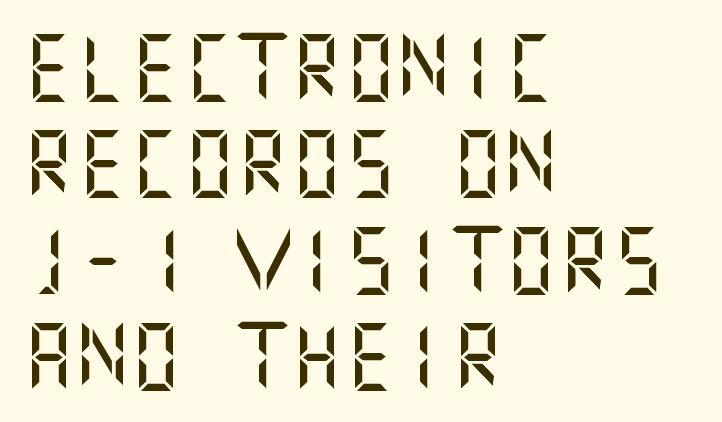
Q: Is the text italic (slanted)? A: No, it is upright.
Q: Is the typeface a serif or a sans-serif typeface? A: Sans-serif.
Q: Is the text underlined? A: No.
Q: How is the paragraph aligned? A: Left-aligned.
Q: Is the spacing between letters normal or unusually wide? A: Normal.
Q: Is the spacing between lines tight, normal or loose? A: Normal.
Q: Width (condensed, normal, or wide)? A: Normal.
Q: Stroke contrast? A: Medium.
Q: x-height? A: Large.
